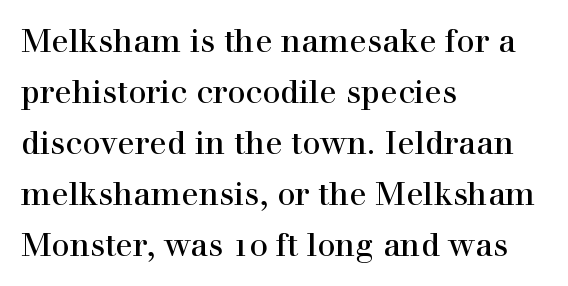
Q: Is the text italic (slanted)? A: No, it is upright.
Q: Is the typeface a serif or a sans-serif typeface? A: Serif.
Q: Is the text underlined? A: No.
Q: How is the paragraph aligned? A: Left-aligned.
Q: Is the spacing between letters normal or unusually wide? A: Normal.
Q: Is the spacing between lines tight, normal or loose? A: Normal.
Q: Width (condensed, normal, or wide)? A: Normal.
Q: x-height? A: Medium.
Q: Monospaced? A: No.
